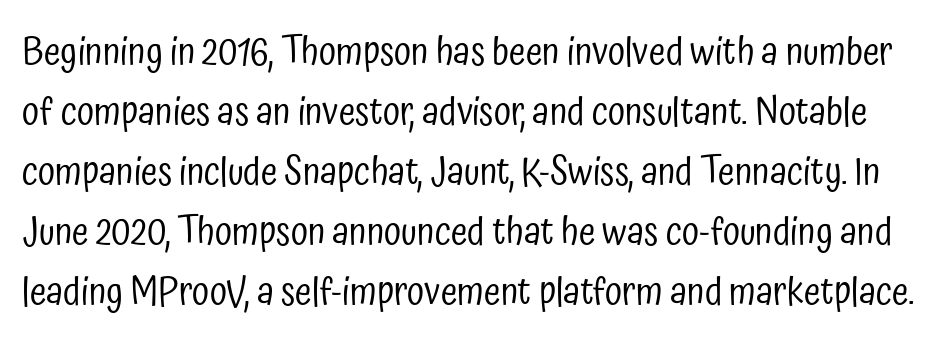
The area under the type is left untouched. Notice how the stems are strictly vertical — no italics here. The font sits on the lighter half of the weight spectrum, regular included. Looks like regular typesetting: each glyph gets only the width it needs. The rendering shows plain stroke endings on the letterforms — a sans-serif design.
